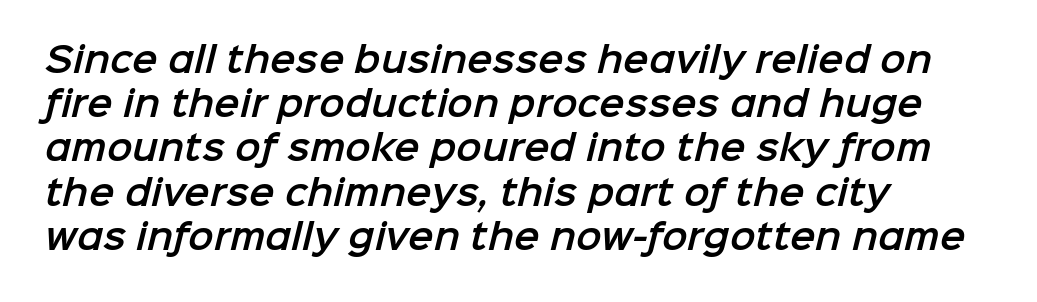
{"serif": "no", "width": "normal", "stroke_contrast": "low", "x_height": "medium", "monospaced": "no", "underline": "no", "align": "left", "line_spacing": "normal", "line_spacing_ratio": 1.3, "letter_spacing": "normal", "letter_spacing_em": 0.0, "glyph_px": 34}
